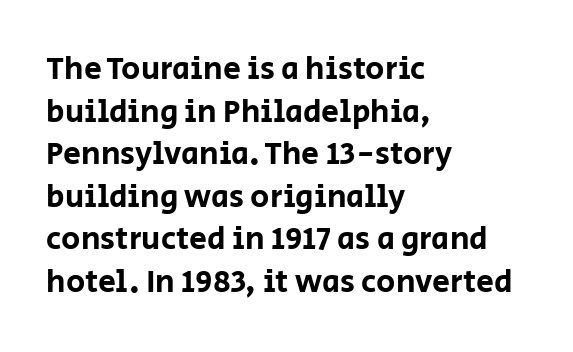
Q: Is the text italic (slanted)? A: No, it is upright.
Q: Is the typeface a serif or a sans-serif typeface? A: Sans-serif.
Q: Is the text underlined? A: No.
Q: How is the paragraph aligned? A: Left-aligned.
Q: Is the spacing between letters normal or unusually wide? A: Normal.
Q: Is the spacing between lines tight, normal or loose? A: Normal.
Q: Width (condensed, normal, or wide)? A: Normal.
Q: Stroke contrast? A: Low.
Q: x-height? A: Large.
Q: Monospaced? A: No.
